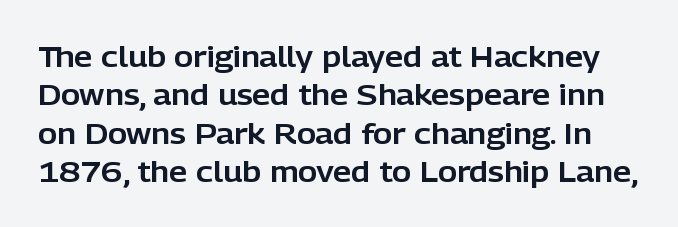
The image shows 29 px sans-serif type, upright; set normal line spacing (1.32x), normal letter spacing, not underlined; low stroke contrast and a medium x-height.
